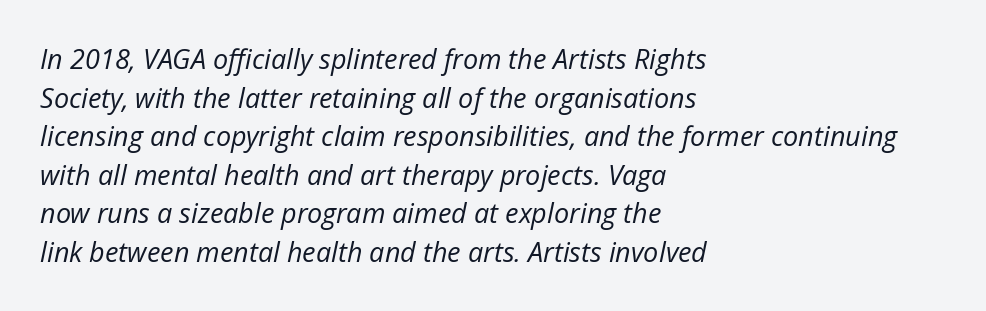
Q: Is the text bold? A: No.
Q: Is the text italic (slanted)? A: Yes, it leans right by about 12 degrees.
Q: Is the text underlined? A: No.
Q: How is the paragraph aligned? A: Left-aligned.
Q: Is the spacing between letters normal or unusually wide? A: Normal.
Q: Is the spacing between lines tight, normal or loose? A: Normal.
